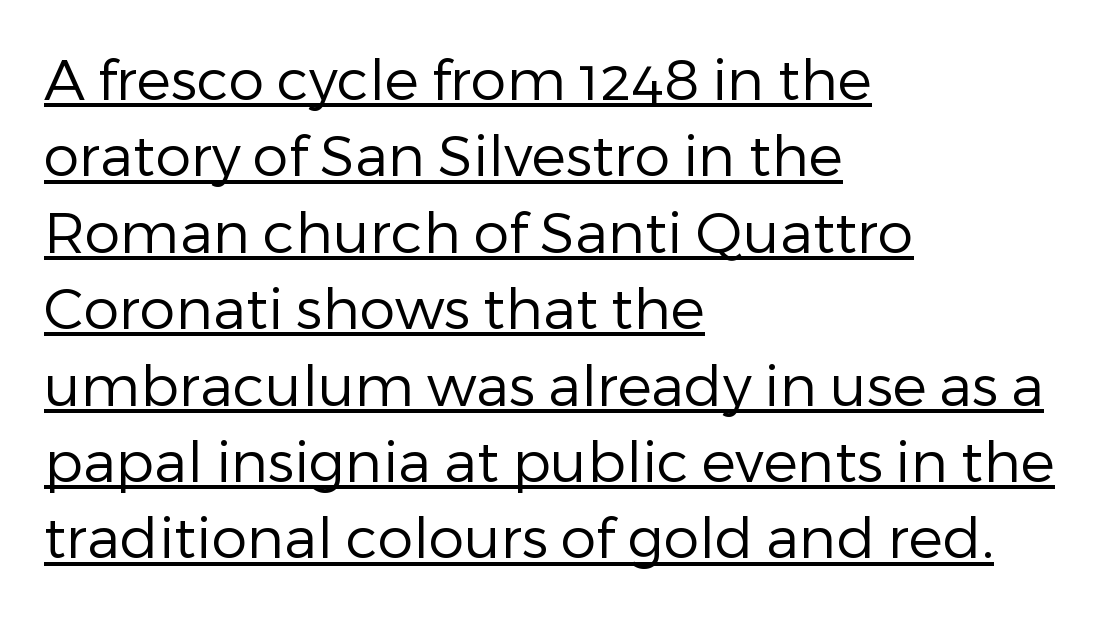
Caption: multi-line text, flush left, ragged right. Character widths vary here, with narrow letters taking less room than wide ones. The designer left line spacing at the default. Serif or sans? Sans — the stroke terminals are bare. On a weight scale, this lands at 450 or below.
